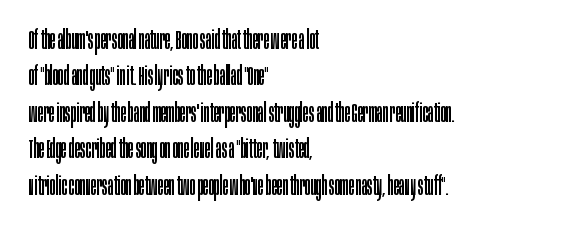
Q: Is the text bold? A: No.
Q: Is the text italic (slanted)? A: No, it is upright.
Q: Is the text underlined? A: No.
Q: How is the paragraph aligned? A: Left-aligned.
Q: Is the spacing between letters normal or unusually wide? A: Normal.
Q: Is the spacing between lines tight, normal or loose? A: Normal.
